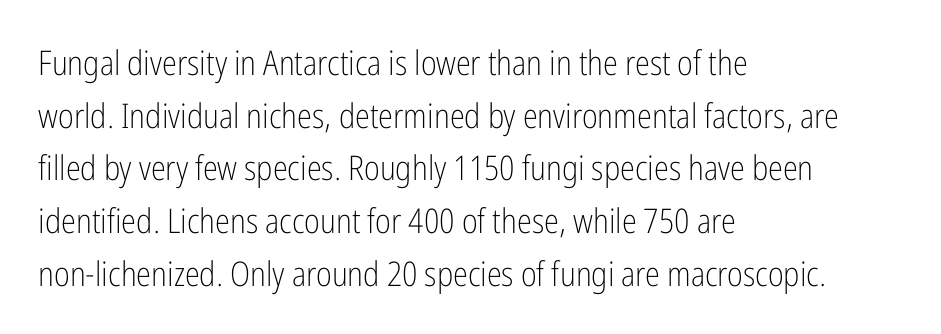
The image shows 34 px light, condensed sans-serif type, upright; set left-aligned, normal line spacing (1.55x), normal letter spacing, not underlined; low stroke contrast and a medium x-height.
